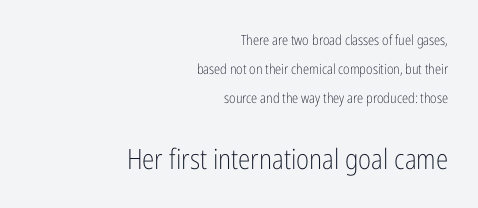
{"serif": "no", "italic": "no", "bold": "no", "weight": "light", "width": "condensed", "stroke_contrast": "low", "x_height": "medium", "monospaced": "no", "underline": "no", "align": "right", "line_spacing": "loose", "line_spacing_ratio": 2.06, "letter_spacing": "normal", "letter_spacing_em": 0.0, "larger_block": "second", "size_ratio": 2.0, "glyph_px": 28}
